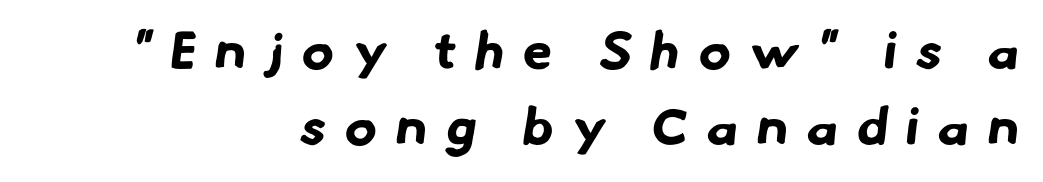
The type family on display is of the sans-serif kind. How are the letters spaced? Widely, with obvious added tracking. Letters rest on an invisible, unmarked baseline. These lines are rendered in a variable-pitch font. Reading down the column, the eye jumps a familiar distance to each next line. Reading down the block, your eye finds every line finishing at a fixed right position.
